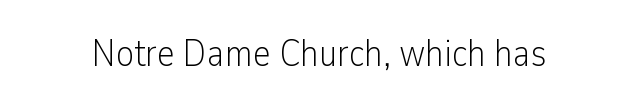
{"serif": "no", "italic": "no", "bold": "no", "weight": "light", "width": "condensed", "stroke_contrast": "low", "x_height": "medium", "monospaced": "no", "underline": "no", "letter_spacing": "normal", "letter_spacing_em": 0.0, "glyph_px": 38}
